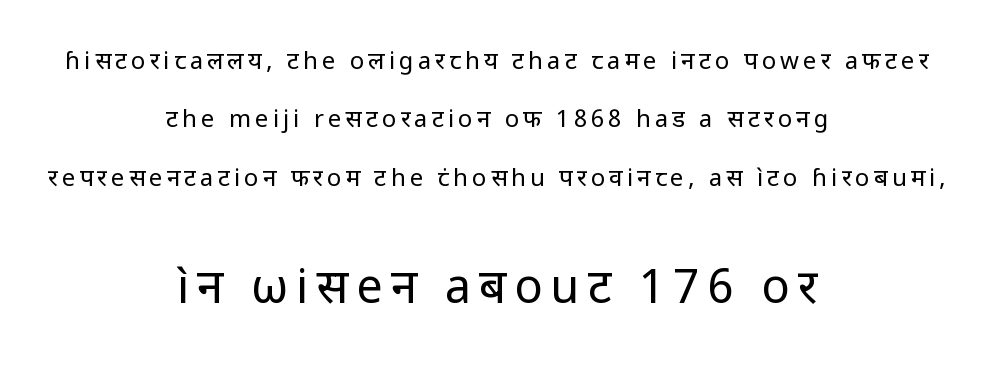
Baseline-to-baseline distance is far greater than the letter height. Each stroke keeps to a modest, everyday thickness or less. In terms of posture, this sample is upright. Grotesque or geometric, the face here clearly has no serifs. Line starts and ends both wander, symmetrically.
